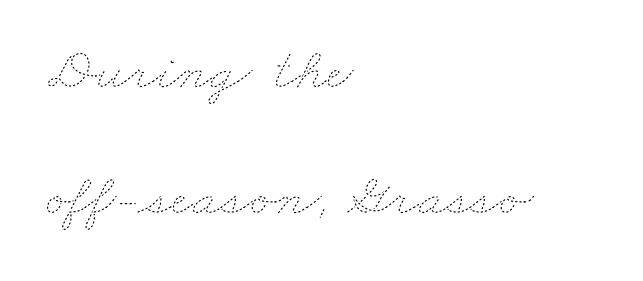
The image shows 59 px thin, wide type; set left-aligned, loose line spacing (2.14x), normal letter spacing, not underlined; low stroke contrast and a small x-height.
